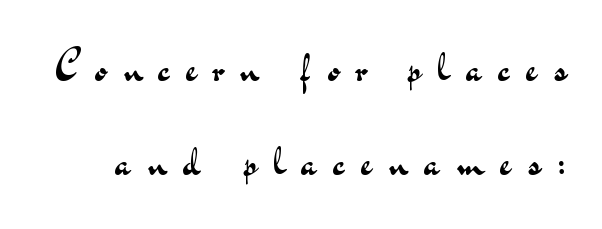
The image shows 42 px regular-weight, wide sans-serif type; set loose line spacing (2.24x), unusually wide letter spacing (+0.4 em), not underlined; medium stroke contrast and a small x-height.
